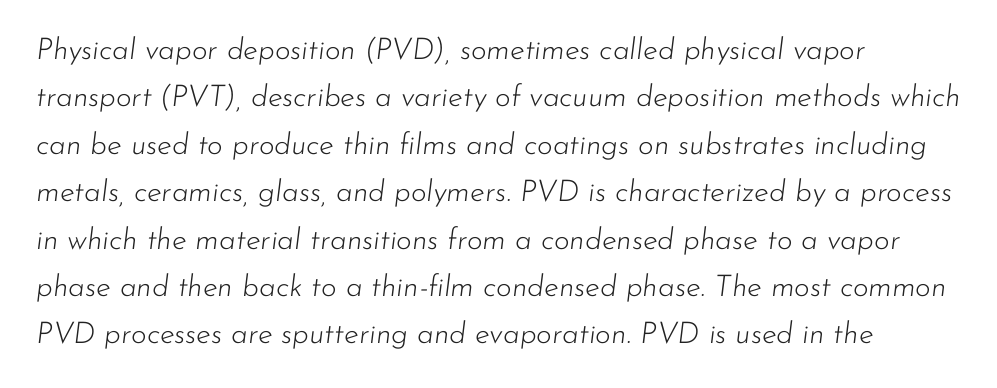
The specimen reads as italic at a glance. Varying glyph widths throughout — classic text-font behaviour. The rendering uses a moderate line-height, typical for paragraphs. The gap between lines stays unmarked. Each word holds together tightly as a unit, with standard inter-letter gaps. The typesetting does not lean heavy: it is not bold.
